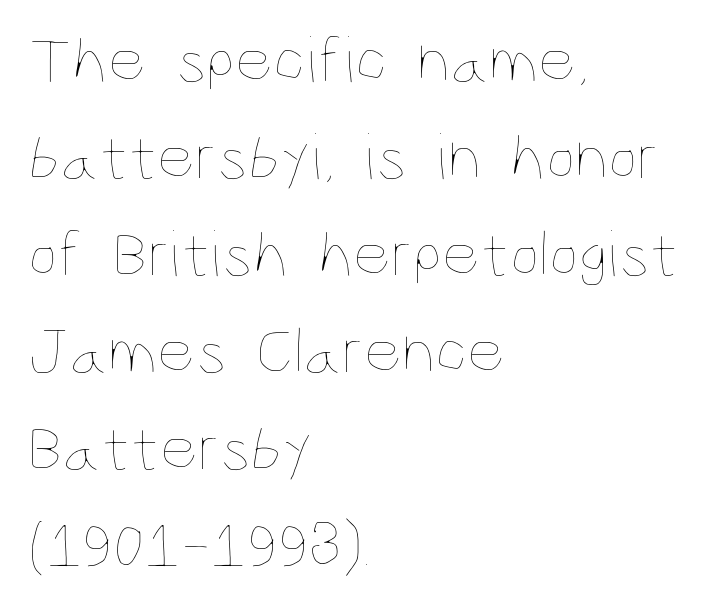
{"italic": "no", "bold": "no", "weight": "thin", "width": "condensed", "stroke_contrast": "low", "x_height": "large", "monospaced": "no", "underline": "no", "align": "left", "line_spacing": "normal", "line_spacing_ratio": 1.47, "letter_spacing": "normal", "letter_spacing_em": 0.0, "glyph_px": 66}
